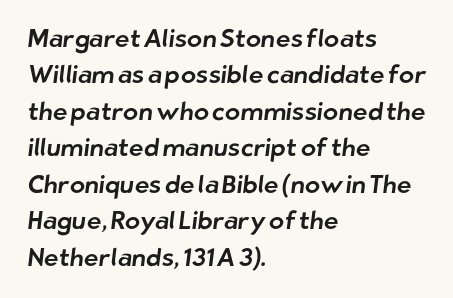
Quick note: interline space is typical. In CSS terms this would be text-align: left. Tracking here is standard; glyphs follow each other at the usual distance. Glance below the letters and you will spot only blank space.
